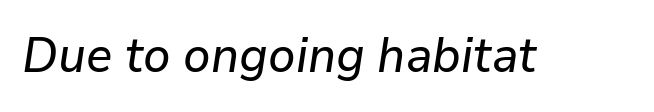
{"italic": "yes", "lean": "right", "slant_degrees": 9, "width": "normal", "stroke_contrast": "low", "x_height": "medium", "monospaced": "no", "underline": "no", "letter_spacing": "normal", "letter_spacing_em": 0.0, "glyph_px": 49}
